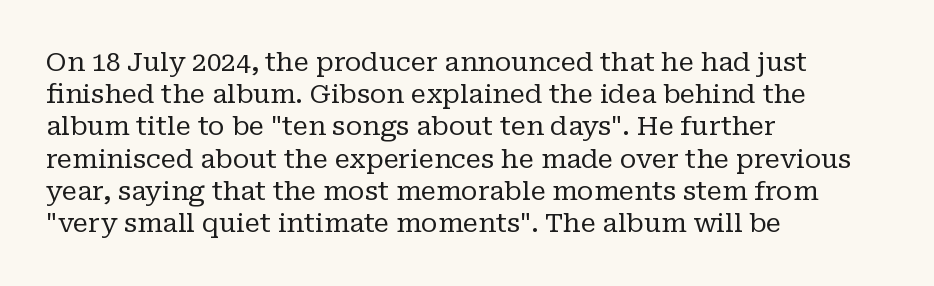
The image shows 26 px text type, upright; set left-aligned, line spacing 1.24x, normal letter spacing, not underlined.
